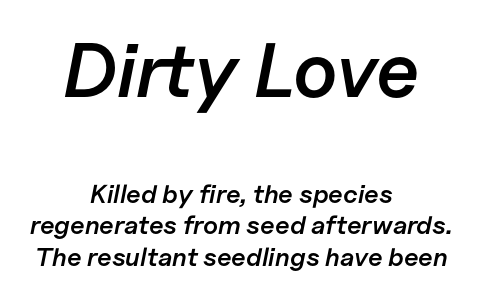
Q: Is the text bold? A: Semi-bold.
Q: Is the text italic (slanted)? A: Yes, it leans right by about 11 degrees.
Q: Is the text underlined? A: No.
Q: How is the paragraph aligned? A: Centered.
Q: Is the spacing between letters normal or unusually wide? A: Normal.
Q: Which block of text is set in a larger size, the first (top) or the second (bottom)? A: The first (top) one.
Q: Width (condensed, normal, or wide)? A: Normal.
Q: Stroke contrast? A: Low.
Q: x-height? A: Medium.
Q: Monospaced? A: No.
